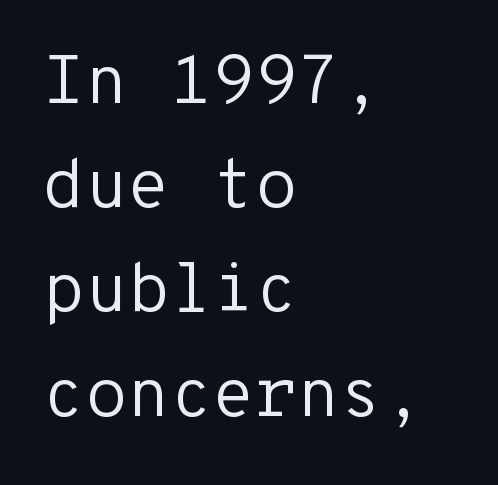
{"serif": "no", "italic": "no", "bold": "no", "weight": "regular", "width": "normal", "stroke_contrast": "low", "x_height": "medium", "monospaced": "yes", "underline": "no", "align": "left", "line_spacing": "normal", "line_spacing_ratio": 1.51, "letter_spacing": "normal", "letter_spacing_em": 0.0, "glyph_px": 69}
